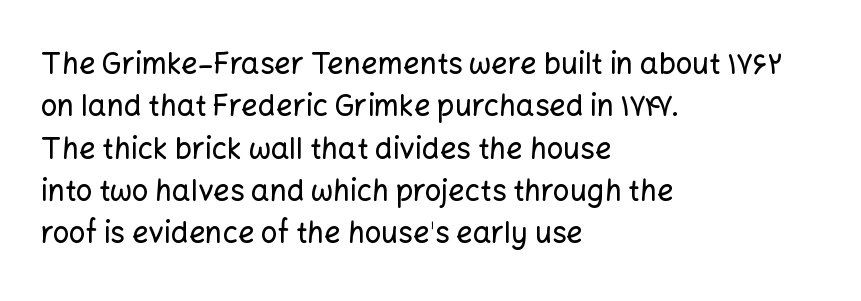
The foot of each line stays bare and open. Serif or sans? Sans — the stroke terminals are bare. This sample has the flowing, uneven cadence of proportional lettering. In CSS terms this would be text-align: left.
